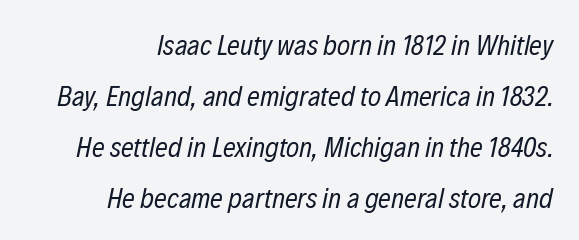
Counters stay open thanks to moderate or lighter strokes. The letters sit at their default tracking, neither squeezed nor spread. Casual observation: everything's shoved over to the right. The text carries the slant typical of an italic or oblique font. The space beneath each line is pristine and unruled. These lines are rendered in a variable-pitch font.
